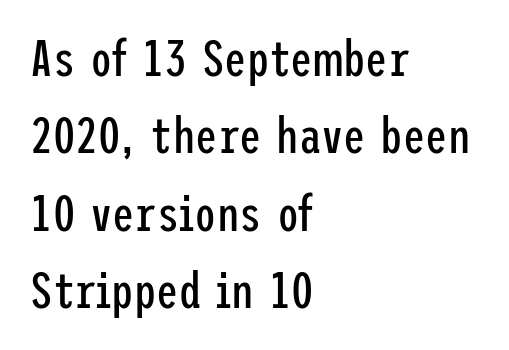
{"serif": "no", "italic": "no", "bold": "no", "weight": "regular", "width": "condensed", "stroke_contrast": "low", "x_height": "medium", "underline": "no", "align": "left", "line_spacing": "normal", "line_spacing_ratio": 1.55, "letter_spacing": "normal", "letter_spacing_em": 0.0, "glyph_px": 50}
